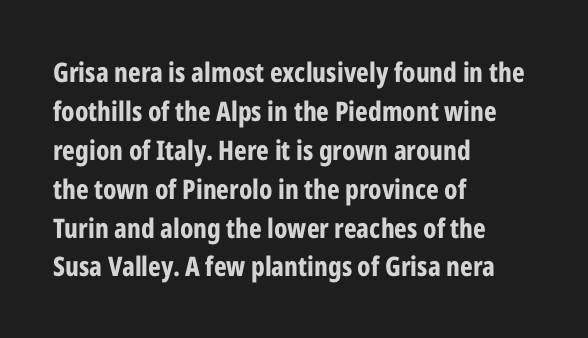
Q: Is the text bold? A: Yes.
Q: Is the text italic (slanted)? A: No, it is upright.
Q: Is the text underlined? A: No.
Q: How is the paragraph aligned? A: Left-aligned.
Q: Is the spacing between letters normal or unusually wide? A: Normal.
Q: Is the spacing between lines tight, normal or loose? A: Normal.
